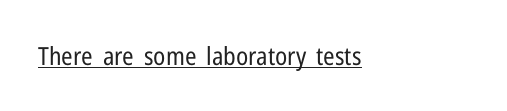
A roman cut, with each character standing at attention. Caption: standard tracking, unaltered. Quick note: underline on. These lines are set flush left with a ragged right edge.
